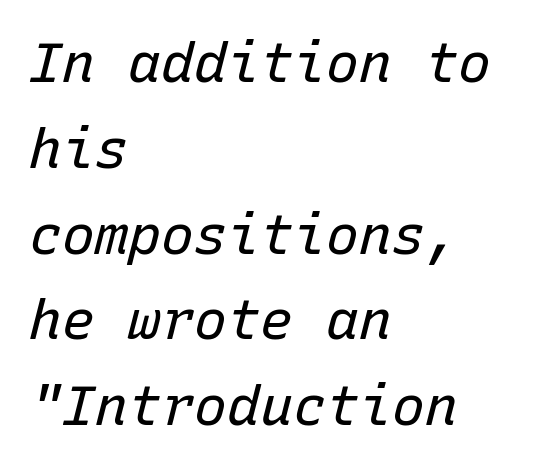
The image shows 55 px regular-weight type, italic (leaning right), monospaced; set left-aligned, normal line spacing (1.56x), normal letter spacing, not underlined; low stroke contrast and a medium x-height.
